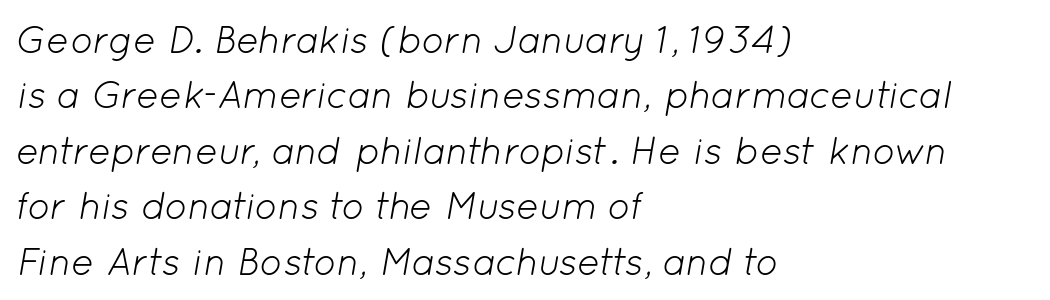
Q: Is the text bold? A: No.
Q: Is the text italic (slanted)? A: Yes, it leans right by about 12 degrees.
Q: Is the text underlined? A: No.
Q: How is the paragraph aligned? A: Left-aligned.
Q: Is the spacing between letters normal or unusually wide? A: Normal.
Q: Is the spacing between lines tight, normal or loose? A: Normal.
Q: Width (condensed, normal, or wide)? A: Normal.
Q: Stroke contrast? A: Low.
Q: x-height? A: Medium.
Q: Monospaced? A: No.
